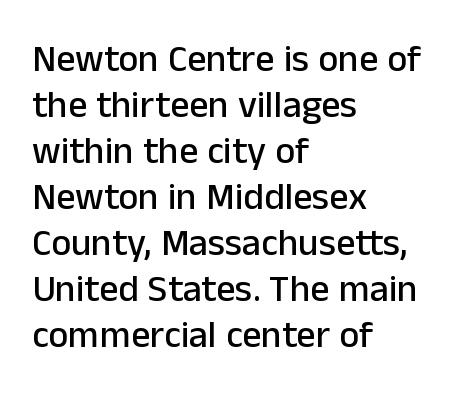
A sans-serif font was chosen for this passage. Characters follow at the spacing the type designer built in. Decoration check: the copy has no underline. This sample has the flowing, uneven cadence of proportional lettering. The letters stand straight up with perfectly vertical stems.
